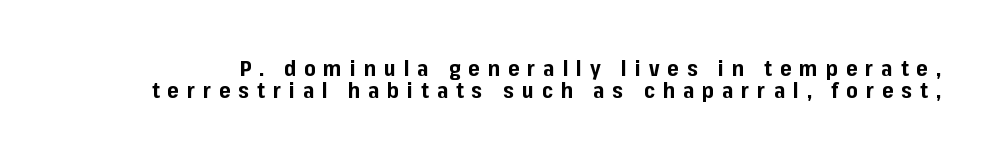
{"italic": "no", "bold": "yes", "underline": "no", "line_spacing": "tight", "line_spacing_ratio": 0.98, "letter_spacing": "wide", "letter_spacing_em": 0.36, "glyph_px": 22}
